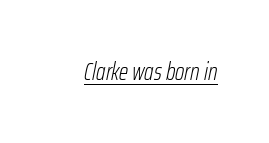
{"italic": "yes", "lean": "right", "slant_degrees": 12, "bold": "no", "underline": "yes", "letter_spacing": "normal", "letter_spacing_em": 0.0, "glyph_px": 24}
